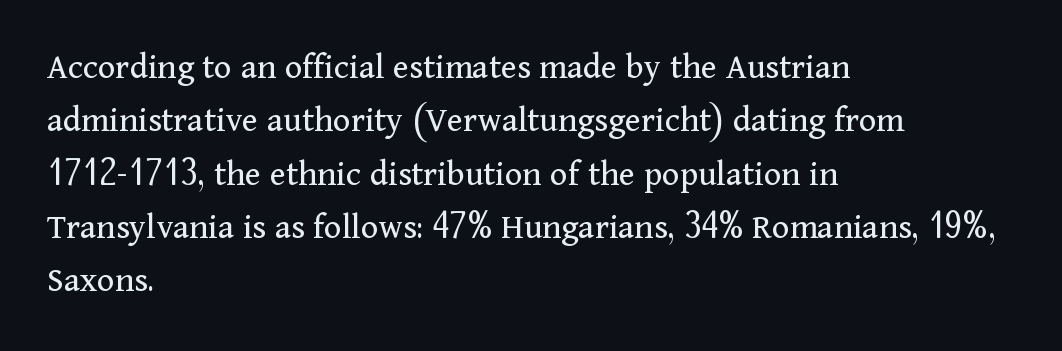
The image shows 37 px regular-weight serif type, upright; set left-aligned, normal line spacing (1.44x), normal letter spacing, not underlined; medium stroke contrast and a medium x-height.
